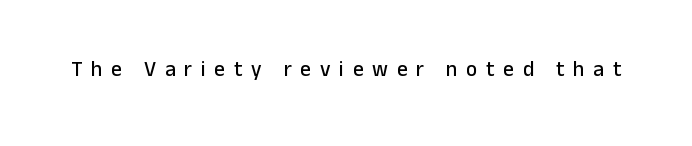
The image shows 21 px text type, upright; set unusually wide letter spacing (+0.42 em), not underlined.
